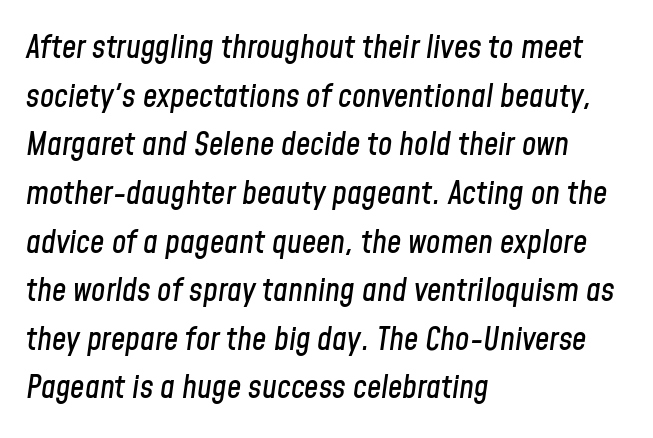
The image shows 32 px condensed type, italic (leaning right); set left-aligned, normal line spacing (1.52x), normal letter spacing, not underlined; low stroke contrast and a medium x-height.
